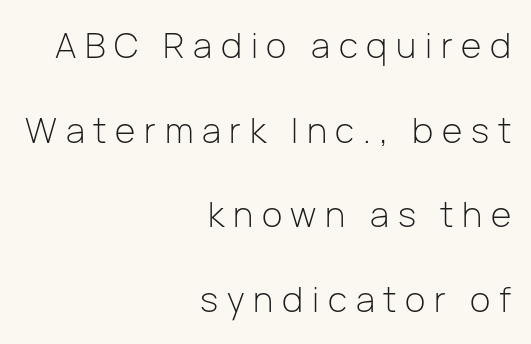
Q: Is the text bold? A: No.
Q: Is the text italic (slanted)? A: No, it is upright.
Q: Is the typeface a serif or a sans-serif typeface? A: Sans-serif.
Q: Is the text underlined? A: No.
Q: How is the paragraph aligned? A: Right-aligned.
Q: Is the spacing between letters normal or unusually wide? A: Unusually wide.
Q: Is the spacing between lines tight, normal or loose? A: Loose.
Q: Width (condensed, normal, or wide)? A: Normal.
Q: Stroke contrast? A: Low.
Q: x-height? A: Medium.
Q: Monospaced? A: No.
